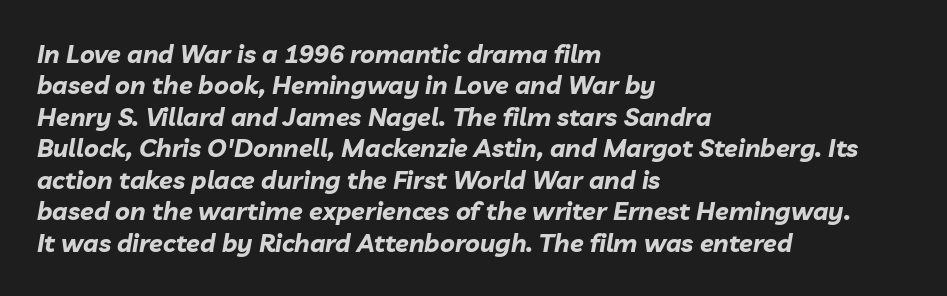
The zone under the glyphs is completely vacant. Leading: standard. Characters are canted at an angle relative to the baseline's perpendicular. Does the weight exceed regular? Yes, all the way to bold. You could call the tracking neutral — neither tight nor loose.
